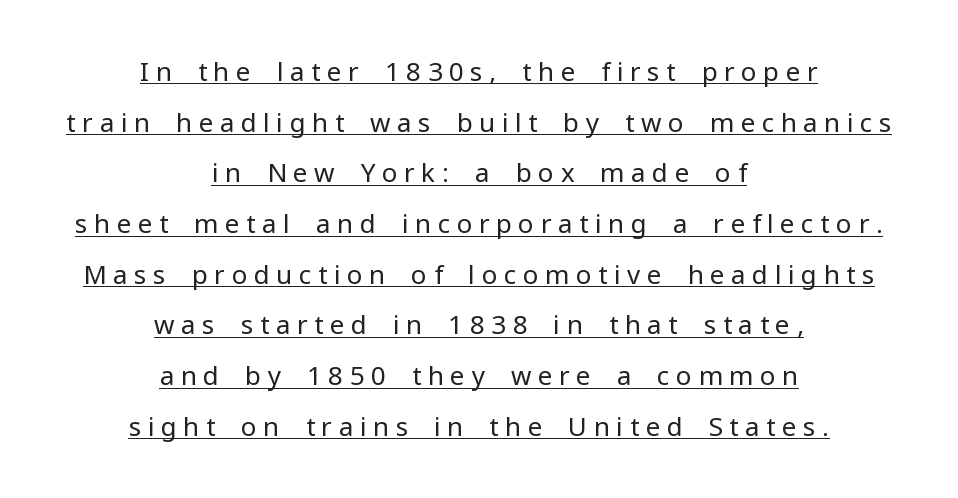
{"italic": "no", "bold": "no", "underline": "yes", "align": "center", "line_spacing": "loose", "line_spacing_ratio": 1.95, "letter_spacing": "wide", "letter_spacing_em": 0.25, "glyph_px": 26}
